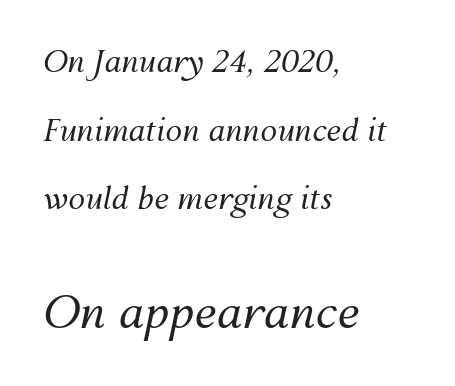
The image shows 45 px regular-weight type, italic (leaning right); set left-aligned, loose line spacing (2.29x), normal letter spacing, not underlined; the second (bottom) block is 1.5x larger; medium stroke contrast and a medium x-height.
